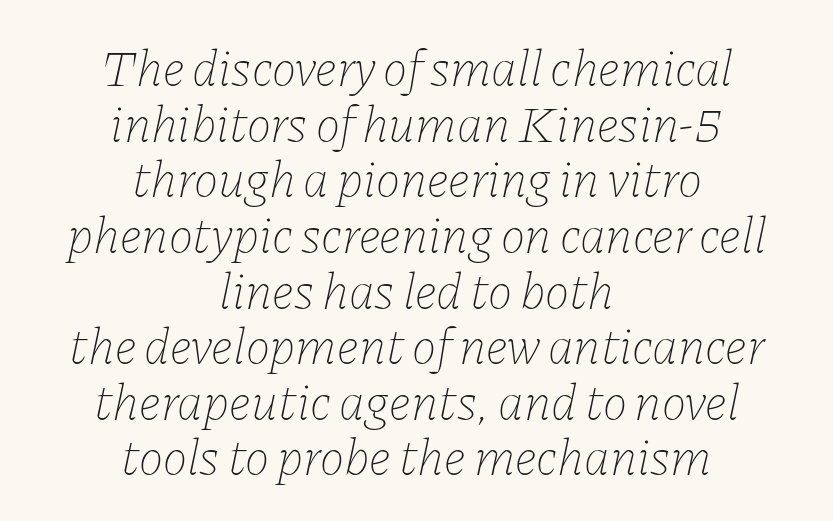
{"italic": "yes", "lean": "right", "slant_degrees": 11, "bold": "no", "weight": "thin", "width": "normal", "stroke_contrast": "low", "x_height": "medium", "monospaced": "no", "underline": "no", "align": "center", "line_spacing": "tight", "line_spacing_ratio": 1.07, "letter_spacing": "normal", "letter_spacing_em": 0.0, "glyph_px": 52}
